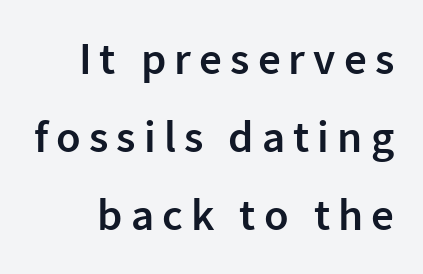
Are there feet on the stems? There aren't — it's a sans. Its strokes are somewhat broadened, the hallmark of semibold type. The lettering holds an erect, upright posture throughout. Rule under the text: the space is simply empty. Character widths vary here, with narrow letters taking less room than wide ones.
